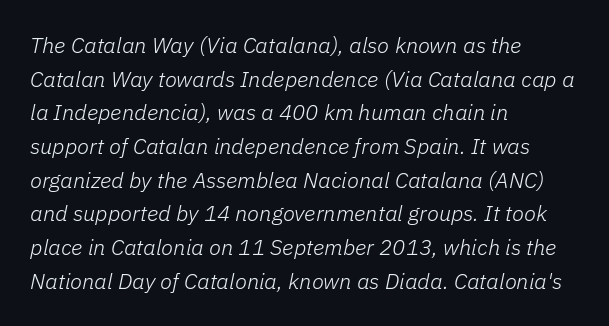
Q: Is the text bold? A: No.
Q: Is the text italic (slanted)? A: Yes, it leans right by about 11 degrees.
Q: Is the text underlined? A: No.
Q: How is the paragraph aligned? A: Left-aligned.
Q: Is the spacing between letters normal or unusually wide? A: Normal.
Q: Is the spacing between lines tight, normal or loose? A: Normal.
